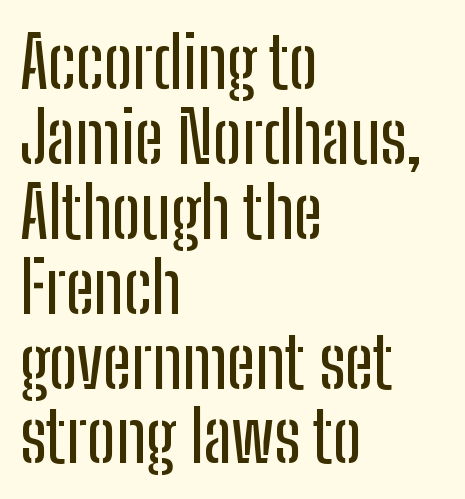
{"serif": "no", "italic": "no", "width": "condensed", "stroke_contrast": "low", "x_height": "medium", "monospaced": "no", "underline": "no", "align": "left", "line_spacing": "tight", "line_spacing_ratio": 1.07, "letter_spacing": "normal", "letter_spacing_em": 0.0, "glyph_px": 70}
